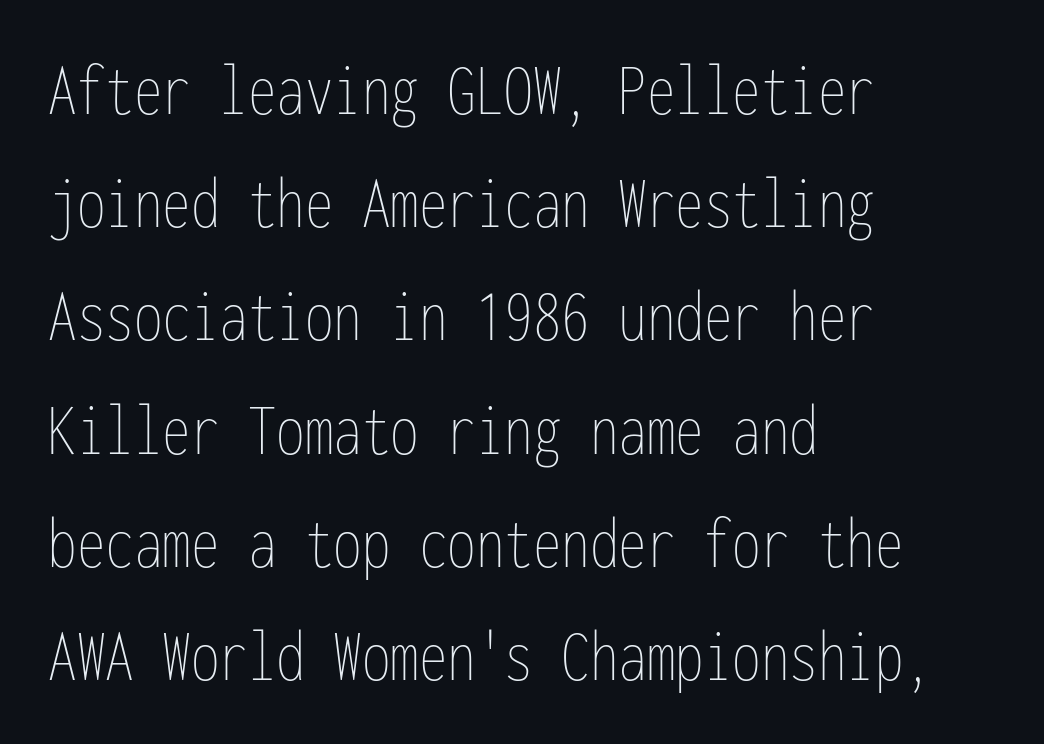
Q: Is the text bold? A: No.
Q: Is the text italic (slanted)? A: No, it is upright.
Q: Is the text underlined? A: No.
Q: How is the paragraph aligned? A: Left-aligned.
Q: Is the spacing between letters normal or unusually wide? A: Normal.
Q: Is the spacing between lines tight, normal or loose? A: Normal.
Q: Width (condensed, normal, or wide)? A: Condensed.
Q: Stroke contrast? A: Low.
Q: x-height? A: Medium.
Q: Monospaced? A: Yes.
